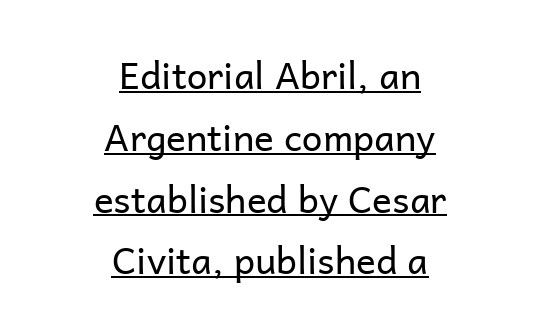
Q: Is the text bold? A: No.
Q: Is the text italic (slanted)? A: No, it is upright.
Q: Is the typeface a serif or a sans-serif typeface? A: Sans-serif.
Q: Is the text underlined? A: Yes.
Q: How is the paragraph aligned? A: Centered.
Q: Is the spacing between letters normal or unusually wide? A: Normal.
Q: Is the spacing between lines tight, normal or loose? A: Normal.
Q: Width (condensed, normal, or wide)? A: Normal.
Q: Stroke contrast? A: Low.
Q: x-height? A: Medium.
Q: Monospaced? A: No.
